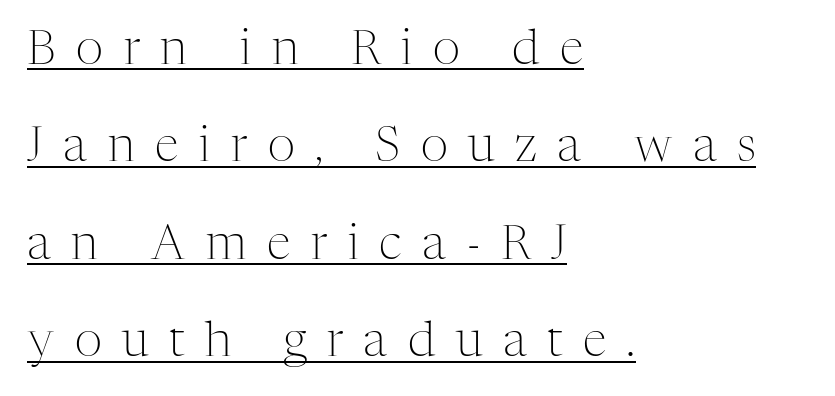
The image shows 48 px light serif type, upright; set left-aligned, loose line spacing (2.03x), unusually wide letter spacing (+0.43 em), underlined; medium stroke contrast and a medium x-height.
